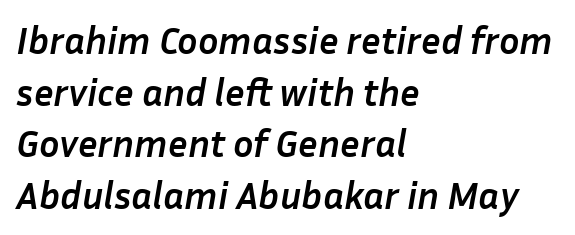
The image shows 38 px semibold type, italic (leaning right); set left-aligned, normal line spacing (1.36x), normal letter spacing, not underlined; low stroke contrast and a medium x-height.
